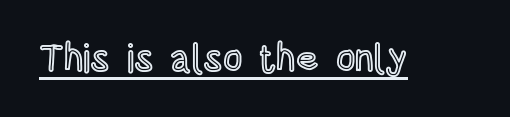
The image shows 38 px condensed type, upright; set normal letter spacing, underlined; a large x-height.
